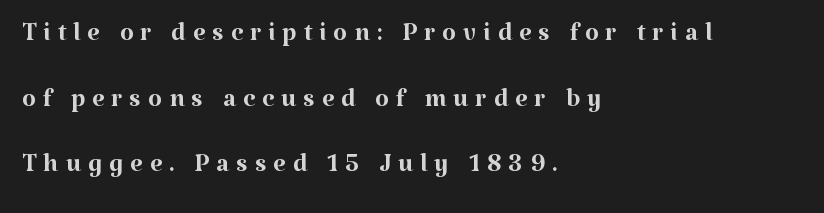
{"serif": "yes", "italic": "no", "bold": "no", "weight": "regular", "width": "normal", "stroke_contrast": "medium", "x_height": "medium", "monospaced": "no", "underline": "no", "align": "left", "line_spacing_ratio": 1.82, "glyph_px": 36}
